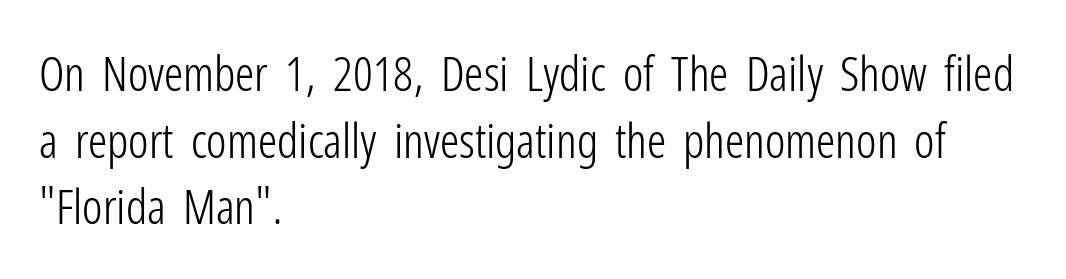
Q: Is the text bold? A: No.
Q: Is the text italic (slanted)? A: No, it is upright.
Q: Is the typeface a serif or a sans-serif typeface? A: Sans-serif.
Q: Is the text underlined? A: No.
Q: How is the paragraph aligned? A: Left-aligned.
Q: Is the spacing between letters normal or unusually wide? A: Normal.
Q: Is the spacing between lines tight, normal or loose? A: Normal.
Q: Width (condensed, normal, or wide)? A: Condensed.
Q: Stroke contrast? A: Low.
Q: x-height? A: Medium.
Q: Monospaced? A: No.
